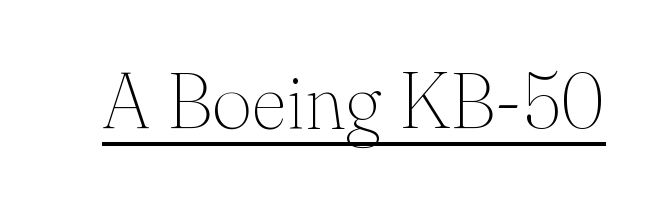
The image shows 78 px thin serif type, upright; set normal letter spacing, underlined; medium stroke contrast and a small x-height.
